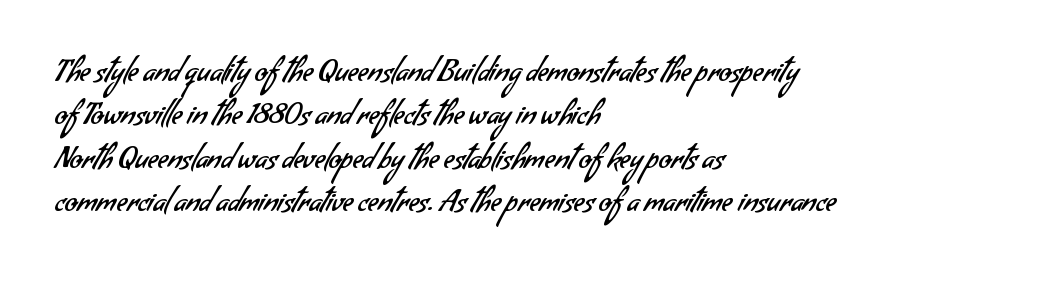
These lines are composed in type without serifs. Plain, unruled lines of type. The passage shown is not bold in any degree. In terms of leading, this rendering sits right in the middle. Each letter keeps its own natural width here, so spacing adapts to shape.
